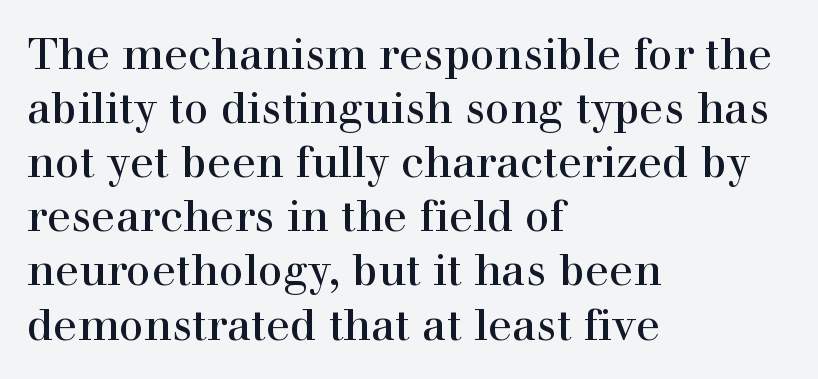
The image shows 44 px serif type, upright; set left-aligned, line spacing 1.23x, normal letter spacing, not underlined; a medium x-height.
